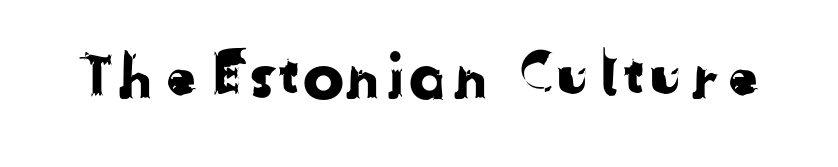
The image shows 62 px sans-serif type; set normal letter spacing, not underlined; low stroke contrast and a medium x-height.
